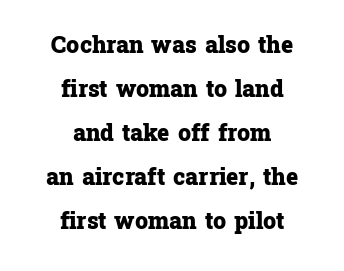
{"italic": "no", "bold": "yes", "underline": "no", "align": "center", "line_spacing": "loose", "line_spacing_ratio": 1.91, "letter_spacing": "normal", "letter_spacing_em": 0.0, "glyph_px": 23}
